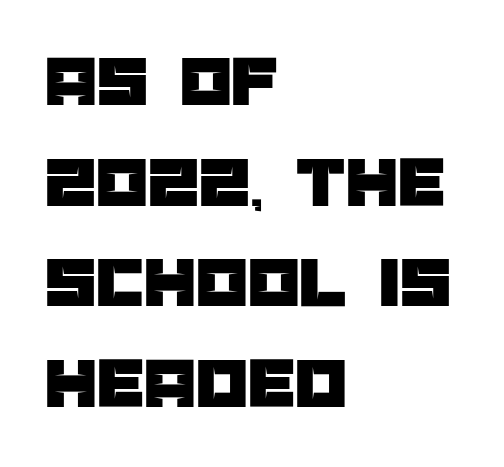
{"serif": "no", "italic": "no", "width": "normal", "stroke_contrast": "low", "x_height": "large", "monospaced": "no", "underline": "no", "align": "left", "line_spacing": "normal", "line_spacing_ratio": 1.36, "letter_spacing": "normal", "letter_spacing_em": 0.0, "glyph_px": 74}
